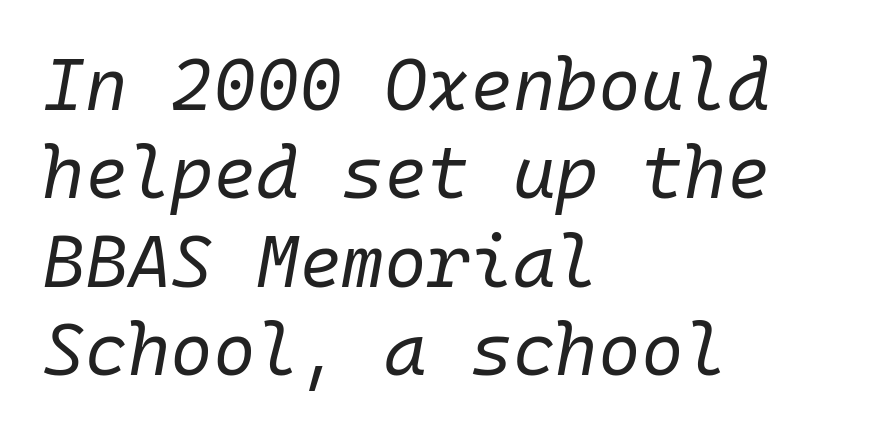
Q: Is the text bold? A: No.
Q: Is the text italic (slanted)? A: Yes, it leans right by about 10 degrees.
Q: Is the text underlined? A: No.
Q: How is the paragraph aligned? A: Left-aligned.
Q: Is the spacing between letters normal or unusually wide? A: Normal.
Q: Width (condensed, normal, or wide)? A: Normal.
Q: Stroke contrast? A: Low.
Q: x-height? A: Medium.
Q: Monospaced? A: Yes.
